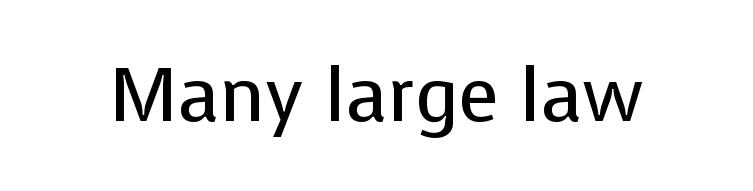
{"serif": "no", "italic": "no", "bold": "no", "weight": "regular", "width": "normal", "stroke_contrast": "low", "x_height": "medium", "monospaced": "no", "underline": "no", "letter_spacing": "normal", "letter_spacing_em": 0.0, "glyph_px": 75}
